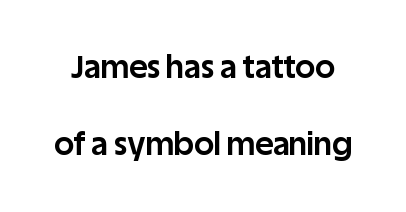
{"serif": "no", "italic": "no", "bold": "yes", "weight": "bold", "width": "normal", "stroke_contrast": "low", "x_height": "large", "monospaced": "no", "underline": "no", "line_spacing": "loose", "line_spacing_ratio": 2.47, "letter_spacing": "normal", "letter_spacing_em": 0.0, "glyph_px": 31}
